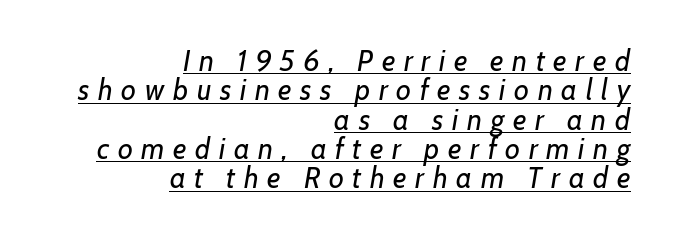
The image shows 29 px regular-weight type, italic (leaning right); set right-aligned, tight line spacing (1.01x), unusually wide letter spacing (+0.3 em), underlined; low stroke contrast and a medium x-height.
